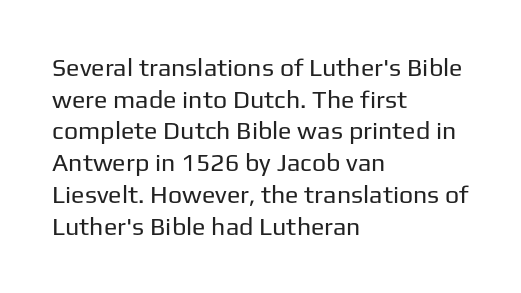
The characters are drawn with everyday or finer stroke widths. The string is rendered with underlining switched off. Leading matches the norm, producing a regular column. This sample uses plain, unmodified letter spacing.
